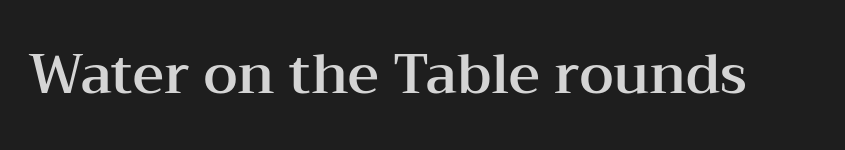
Q: Is the text italic (slanted)? A: No, it is upright.
Q: Is the typeface a serif or a sans-serif typeface? A: Serif.
Q: Is the text underlined? A: No.
Q: Is the spacing between letters normal or unusually wide? A: Normal.
Q: Width (condensed, normal, or wide)? A: Wide.
Q: Stroke contrast? A: Medium.
Q: x-height? A: Medium.
Q: Monospaced? A: No.
